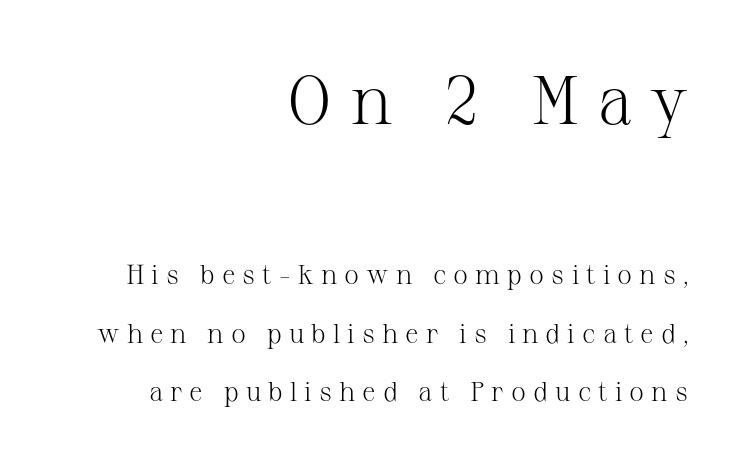
Q: Is the text bold? A: No.
Q: Is the text italic (slanted)? A: No, it is upright.
Q: Is the typeface a serif or a sans-serif typeface? A: Serif.
Q: Is the text underlined? A: No.
Q: How is the paragraph aligned? A: Right-aligned.
Q: Is the spacing between letters normal or unusually wide? A: Unusually wide.
Q: Is the spacing between lines tight, normal or loose? A: Loose.
Q: Which block of text is set in a larger size, the first (top) or the second (bottom)? A: The first (top) one.
Q: Width (condensed, normal, or wide)? A: Normal.
Q: Stroke contrast? A: Medium.
Q: x-height? A: Medium.
Q: Monospaced? A: No.
